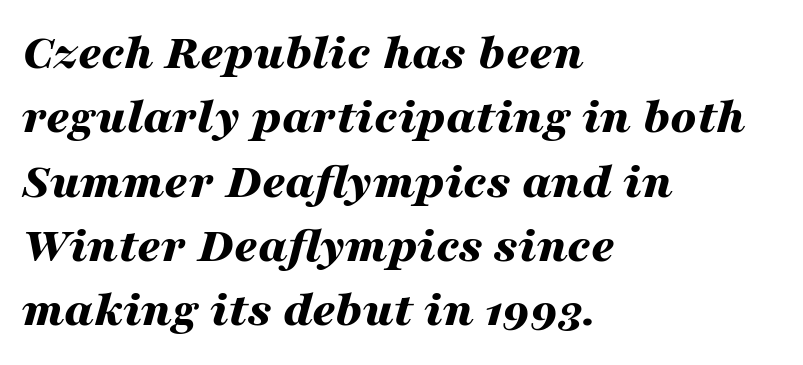
Each letter keeps its own natural width here, so spacing adapts to shape. Slant detected: the letters are inclined. Horizontally, the lines are justified to the leading edge only. The horizontal fit of the characters is conventional and even.
